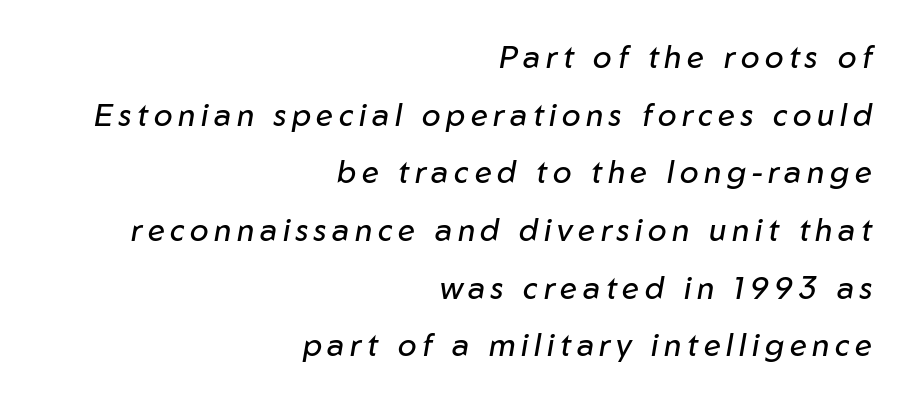
The image shows 31 px regular-weight type, italic (leaning right); set right-aligned, line spacing 1.86x, not underlined; low stroke contrast and a medium x-height.
